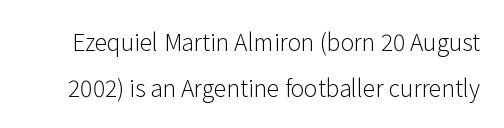
This block would shrink considerably if given ordinary leading; it's expanded now. Nothing unusual about the tracking: characters are spaced as the font intends. Rule under the text: the space is simply empty. Nope, not italic — everything's standing straight. Compared with a typical body face, this is equally light or lighter still.
